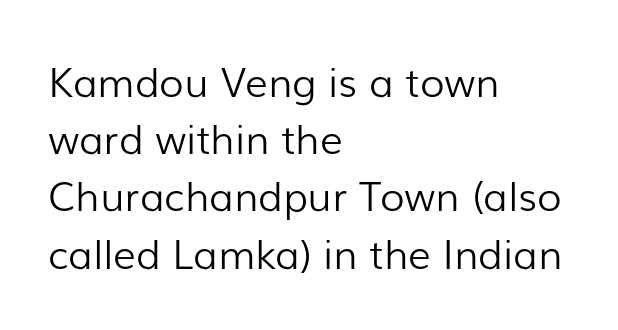
The image shows 40 px light sans-serif type, upright; set left-aligned, normal line spacing (1.43x), normal letter spacing, not underlined; low stroke contrast and a medium x-height.
